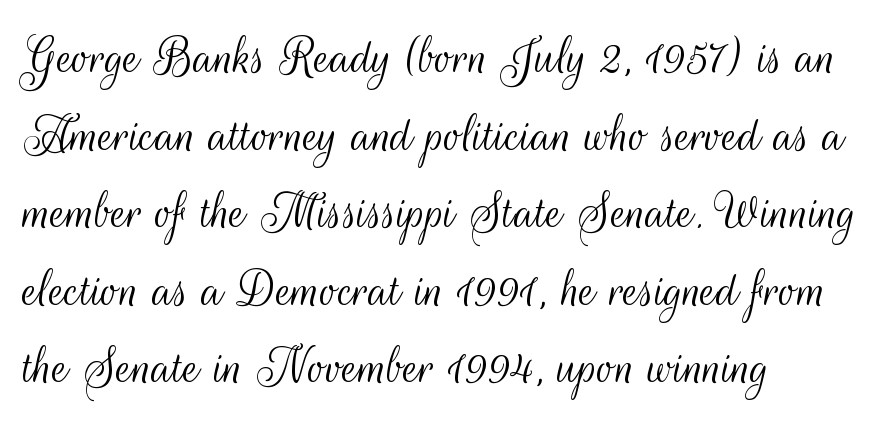
The image shows 57 px light, condensed sans-serif type; set left-aligned, normal line spacing (1.36x), normal letter spacing, not underlined; medium stroke contrast and a small x-height.
